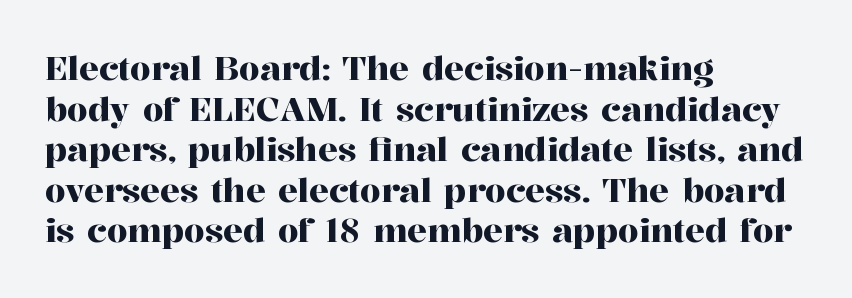
Q: Is the text italic (slanted)? A: No, it is upright.
Q: Is the typeface a serif or a sans-serif typeface? A: Serif.
Q: Is the text underlined? A: No.
Q: How is the paragraph aligned? A: Left-aligned.
Q: Is the spacing between letters normal or unusually wide? A: Normal.
Q: Width (condensed, normal, or wide)? A: Normal.
Q: Stroke contrast? A: High.
Q: x-height? A: Medium.
Q: Monospaced? A: No.
